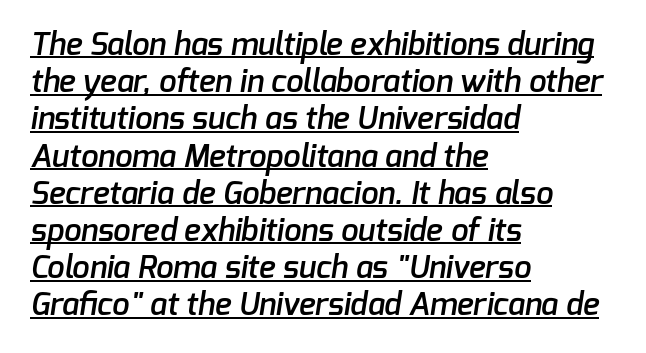
Q: Is the text bold? A: Semi-bold.
Q: Is the typeface a serif or a sans-serif typeface? A: Sans-serif.
Q: Is the text underlined? A: Yes.
Q: How is the paragraph aligned? A: Left-aligned.
Q: Is the spacing between letters normal or unusually wide? A: Normal.
Q: Width (condensed, normal, or wide)? A: Normal.
Q: Stroke contrast? A: Low.
Q: x-height? A: Medium.
Q: Monospaced? A: No.
